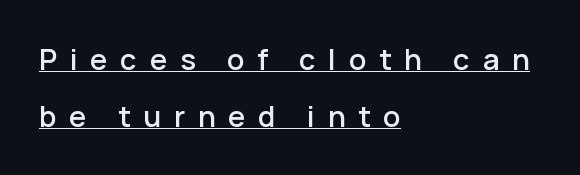
{"serif": "no", "italic": "no", "width": "normal", "stroke_contrast": "low", "x_height": "medium", "monospaced": "no", "underline": "yes", "align": "left", "line_spacing": "loose", "line_spacing_ratio": 1.95, "letter_spacing": "wide", "letter_spacing_em": 0.44, "glyph_px": 29}
